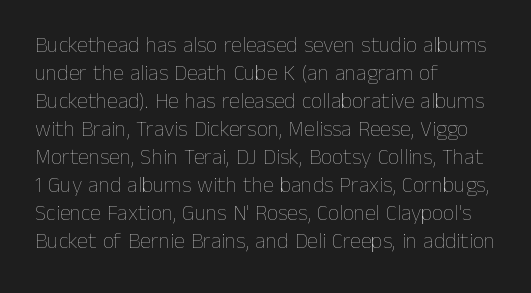
The image shows 22 px text type, upright; set left-aligned, normal line spacing (1.27x), normal letter spacing, not underlined.
